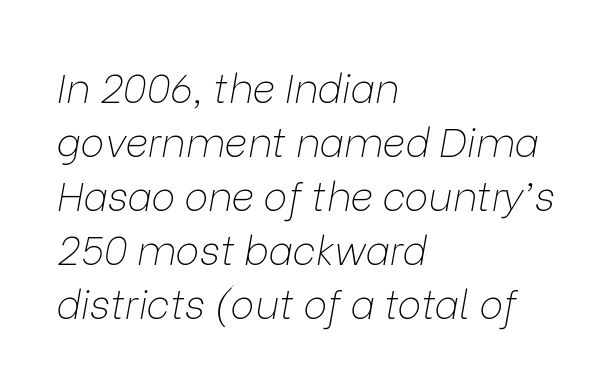
Caption: standard tracking, unaltered. The typeface has the unassuming heft of standard copy or less. The text carries the slant typical of an italic or oblique font. Character widths vary here, with narrow letters taking less room than wide ones.
